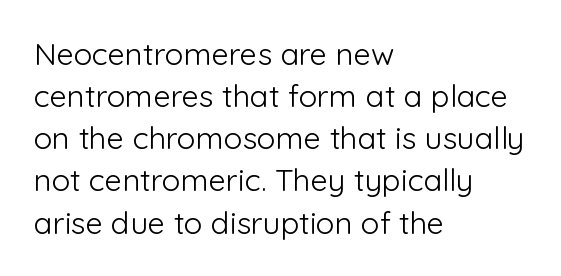
Q: Is the text bold? A: No.
Q: Is the text italic (slanted)? A: No, it is upright.
Q: Is the typeface a serif or a sans-serif typeface? A: Sans-serif.
Q: Is the text underlined? A: No.
Q: How is the paragraph aligned? A: Left-aligned.
Q: Is the spacing between letters normal or unusually wide? A: Normal.
Q: Is the spacing between lines tight, normal or loose? A: Normal.
Q: Width (condensed, normal, or wide)? A: Normal.
Q: Stroke contrast? A: Low.
Q: x-height? A: Medium.
Q: Monospaced? A: No.
